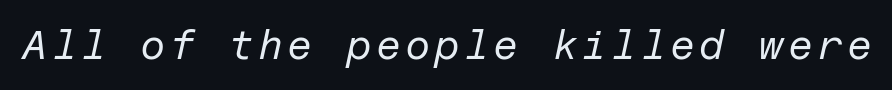
The image shows 41 px regular-weight type, italic (leaning right); set not underlined; low stroke contrast and a medium x-height.
